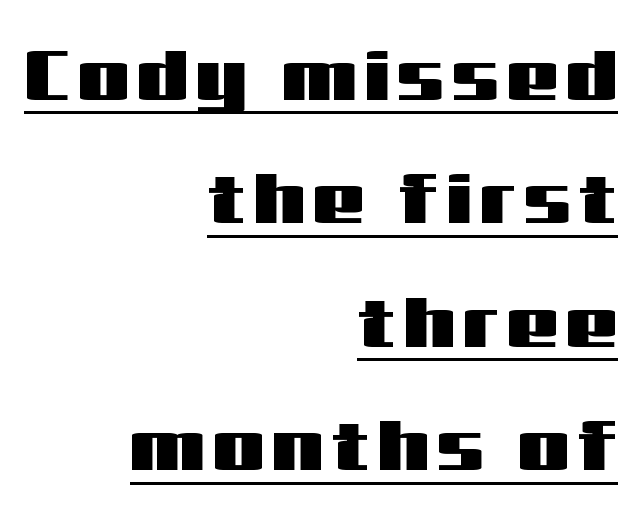
Nope, no serifs anywhere on these letters. No italicization has been applied; the sample stays upright. A typesetter would call this leading conventional body-copy spacing. You can see a thin bar hugging the bottom of the glyphs. Looks like regular typesetting: each glyph gets only the width it needs. The rendering anchors every line to the right-hand side.
